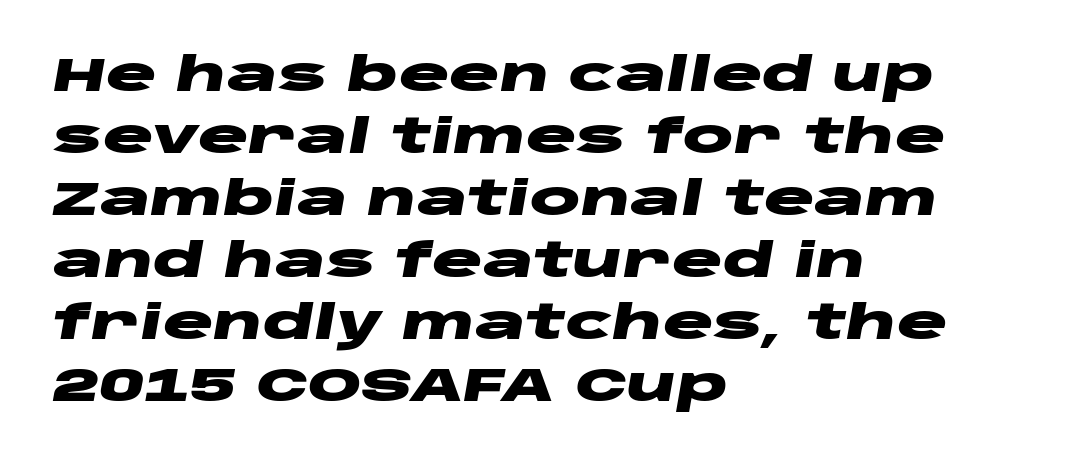
The image shows 47 px heavy, wide type, italic (leaning right); set left-aligned, normal line spacing (1.32x), normal letter spacing, not underlined; low stroke contrast and a large x-height.
